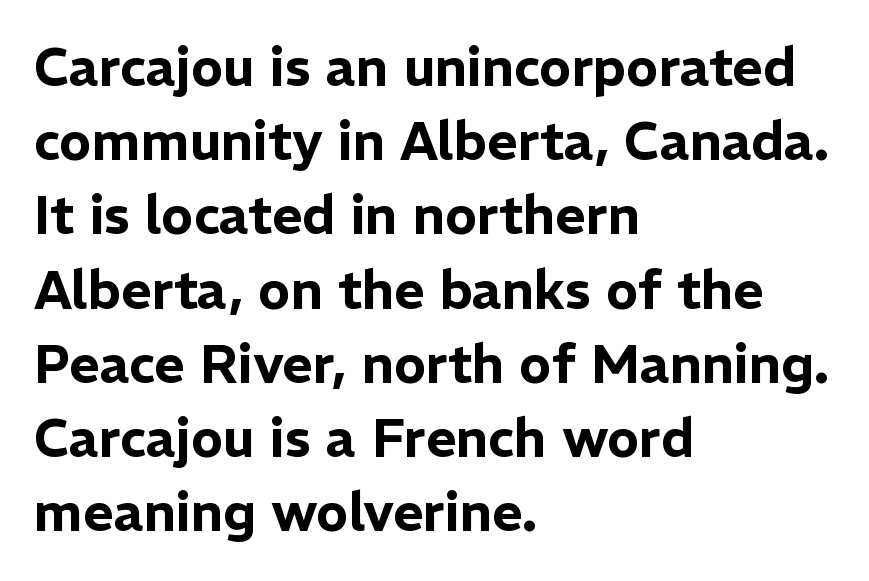
Q: Is the text italic (slanted)? A: No, it is upright.
Q: Is the typeface a serif or a sans-serif typeface? A: Sans-serif.
Q: Is the text underlined? A: No.
Q: How is the paragraph aligned? A: Left-aligned.
Q: Is the spacing between letters normal or unusually wide? A: Normal.
Q: Is the spacing between lines tight, normal or loose? A: Normal.
Q: Width (condensed, normal, or wide)? A: Normal.
Q: Stroke contrast? A: Low.
Q: x-height? A: Medium.
Q: Monospaced? A: No.
